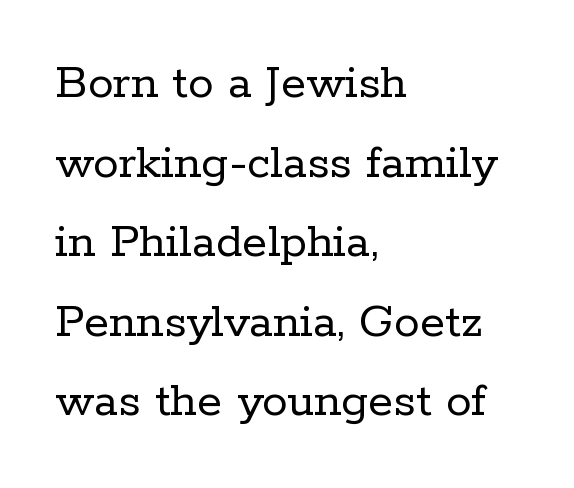
The image shows 51 px regular-weight serif type, upright; set left-aligned, normal line spacing (1.56x), normal letter spacing, not underlined; low stroke contrast and a medium x-height.
